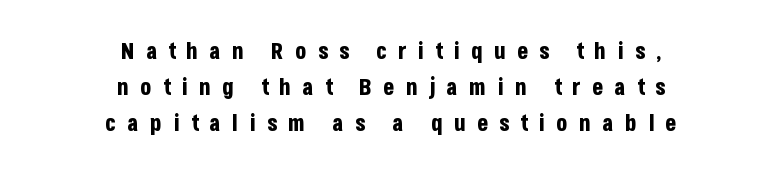
{"italic": "no", "bold": "yes", "underline": "no", "align": "center", "line_spacing": "normal", "line_spacing_ratio": 1.57, "letter_spacing": "wide", "letter_spacing_em": 0.48, "glyph_px": 23}
